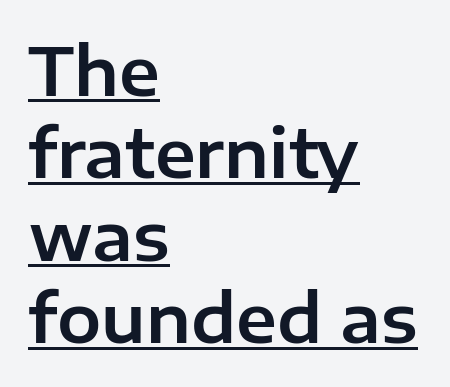
Q: Is the text italic (slanted)? A: No, it is upright.
Q: Is the typeface a serif or a sans-serif typeface? A: Sans-serif.
Q: Is the text underlined? A: Yes.
Q: How is the paragraph aligned? A: Left-aligned.
Q: Is the spacing between letters normal or unusually wide? A: Normal.
Q: Is the spacing between lines tight, normal or loose? A: Normal.
Q: Width (condensed, normal, or wide)? A: Normal.
Q: Stroke contrast? A: Low.
Q: x-height? A: Medium.
Q: Monospaced? A: No.
